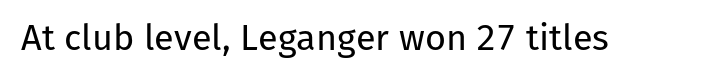
Q: Is the text bold? A: No.
Q: Is the text italic (slanted)? A: No, it is upright.
Q: Is the typeface a serif or a sans-serif typeface? A: Sans-serif.
Q: Is the text underlined? A: No.
Q: Is the spacing between letters normal or unusually wide? A: Normal.
Q: Width (condensed, normal, or wide)? A: Normal.
Q: Stroke contrast? A: Low.
Q: x-height? A: Medium.
Q: Monospaced? A: No.
